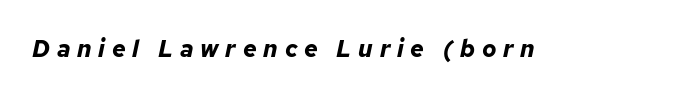
Q: Is the text bold? A: Yes.
Q: Is the text italic (slanted)? A: Yes, it leans right by about 12 degrees.
Q: Is the text underlined? A: No.
Q: Is the spacing between letters normal or unusually wide? A: Unusually wide.
